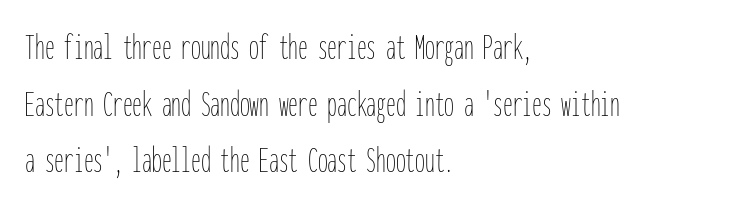
The image shows 39 px thin, condensed type, upright, monospaced; set left-aligned, normal line spacing (1.45x), normal letter spacing, not underlined; low stroke contrast and a medium x-height.
